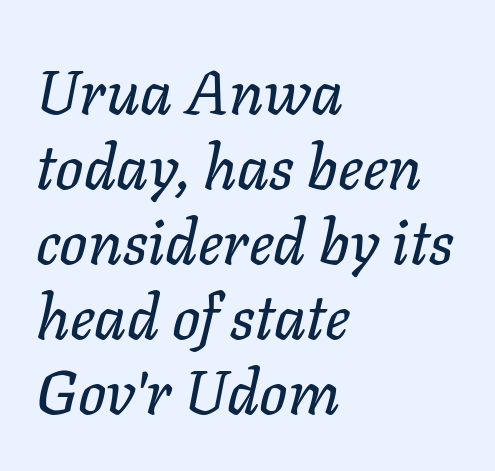
Every character sits at an angle, as italics do. Here the designer chose a conventional face with non-uniform glyph widths. Decoration check: the copy has no underline. The letters sit at their default tracking, neither squeezed nor spread.
